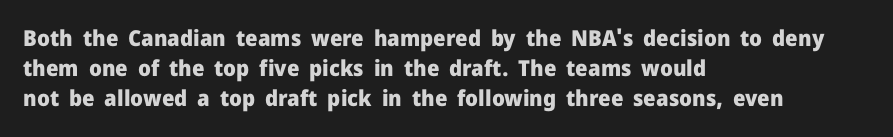
The paragraph shown leans on its left margin. This block has exactly the height ordinary leading produces. Italic: no, the glyphs are upright roman. The baseline area is clear.
